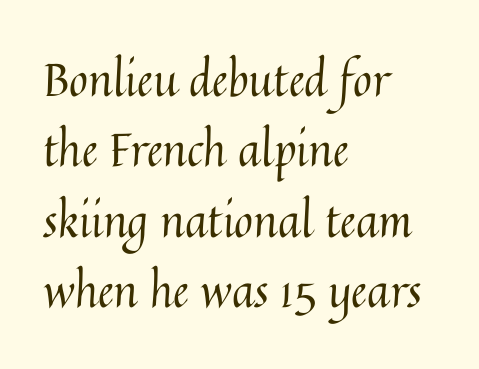
The image shows 46 px regular-weight type; set left-aligned, normal line spacing (1.53x), normal letter spacing, not underlined; medium stroke contrast and a medium x-height.
